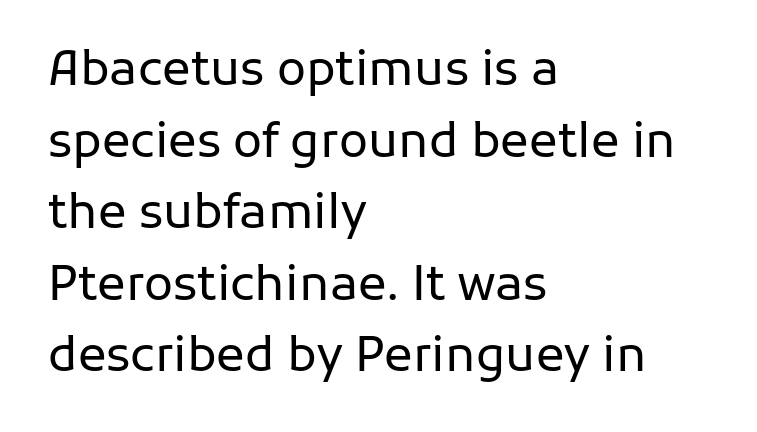
The image shows 48 px regular-weight sans-serif type, upright; set left-aligned, normal line spacing (1.49x), normal letter spacing, not underlined; low stroke contrast and a medium x-height.
